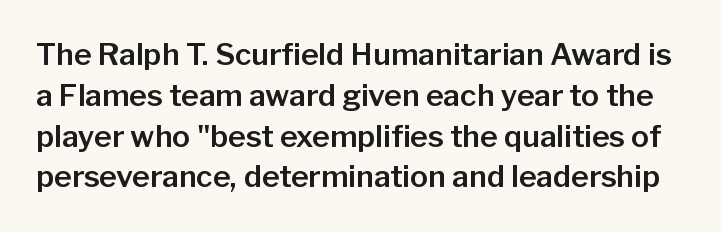
Nope, not italic — everything's standing straight. Observe the ordinary spacing: letters are neighbours, not strangers. These lines are rendered in a variable-pitch font. The glyphs in this specimen are sans serif. Descenders hang freely into open space. Vertical spacing — default.
